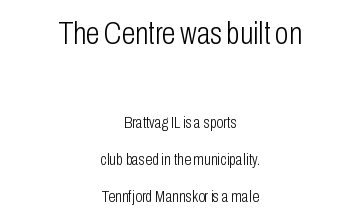
Q: Is the text bold? A: No.
Q: Is the text italic (slanted)? A: No, it is upright.
Q: Is the typeface a serif or a sans-serif typeface? A: Sans-serif.
Q: Is the text underlined? A: No.
Q: How is the paragraph aligned? A: Centered.
Q: Is the spacing between letters normal or unusually wide? A: Normal.
Q: Is the spacing between lines tight, normal or loose? A: Loose.
Q: Which block of text is set in a larger size, the first (top) or the second (bottom)? A: The first (top) one.
Q: Width (condensed, normal, or wide)? A: Condensed.
Q: Stroke contrast? A: Low.
Q: x-height? A: Medium.
Q: Monospaced? A: No.
